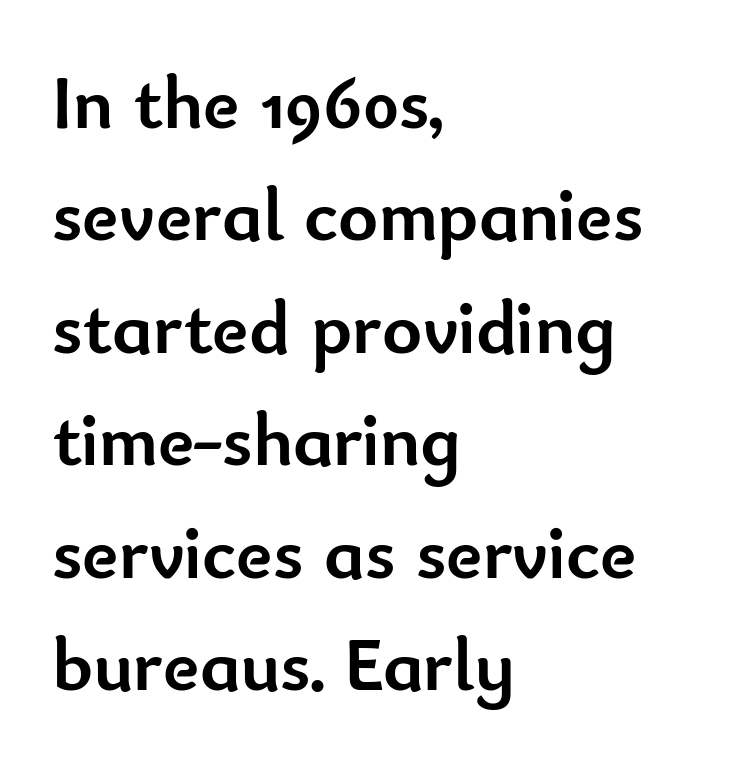
Decoration check: the copy has no underline. Stroke terminals: plain, sans-serif. These lines are set flush left with a ragged right edge. The face used here has the dense, thick strokes of a bold.
